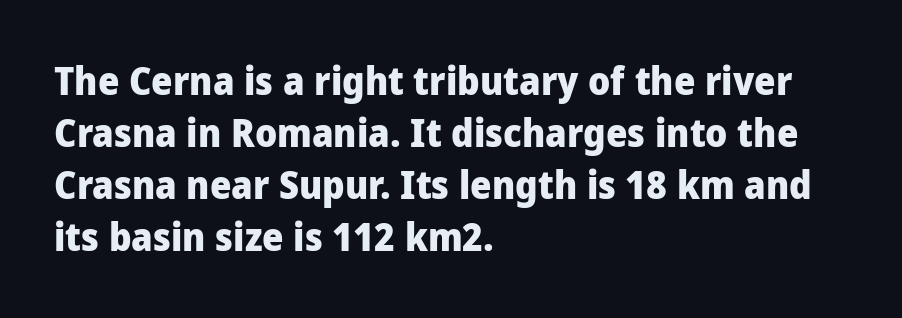
Q: Is the text bold? A: Yes.
Q: Is the text italic (slanted)? A: No, it is upright.
Q: Is the typeface a serif or a sans-serif typeface? A: Sans-serif.
Q: Is the text underlined? A: No.
Q: How is the paragraph aligned? A: Left-aligned.
Q: Is the spacing between letters normal or unusually wide? A: Normal.
Q: Is the spacing between lines tight, normal or loose? A: Normal.
Q: Width (condensed, normal, or wide)? A: Normal.
Q: Stroke contrast? A: Low.
Q: x-height? A: Medium.
Q: Monospaced? A: No.
